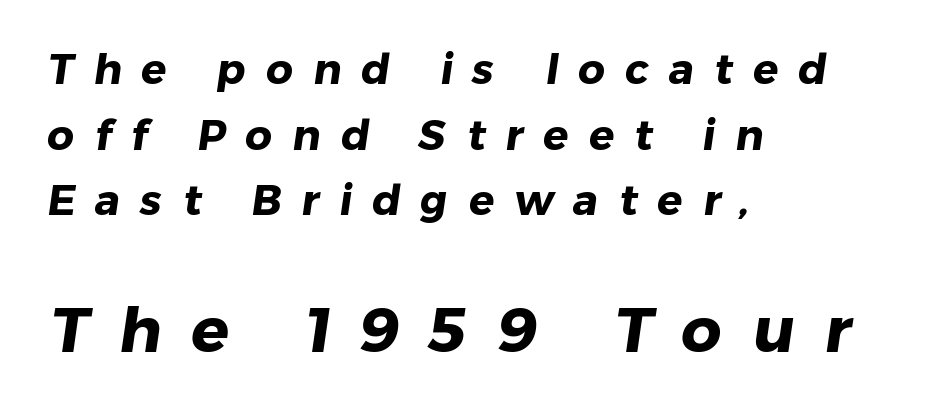
Varying glyph widths throughout — classic text-font behaviour. Typesetter's note — lower block bumped up in size, upper block left smaller. One-word summary of the alignment: left. Nothing sits at the stroke ends, so this counts as sans-serif. Characters follow at a spacing far wider than the type designer built in.
